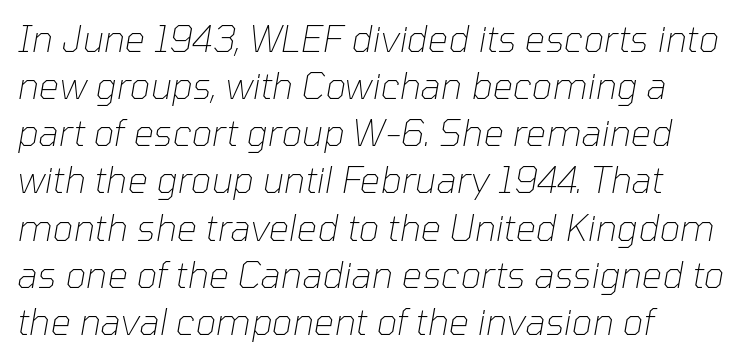
The image shows 36 px thin type, italic (leaning right); set left-aligned, normal line spacing (1.31x), normal letter spacing, not underlined; low stroke contrast and a medium x-height.
